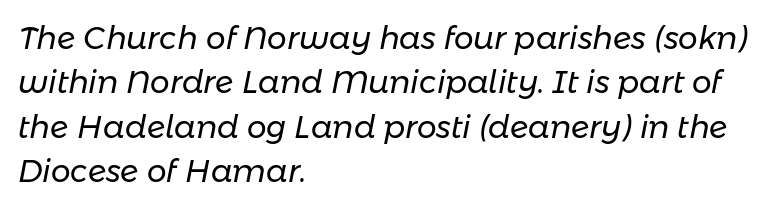
Designer's note — italics engaged. The passage shown is typed in a proportional face where columns would drift. Observe the ordinary spacing: letters are neighbours, not strangers. Vertical spacing — default. The specimen omits any rule beneath the text block's lines.
